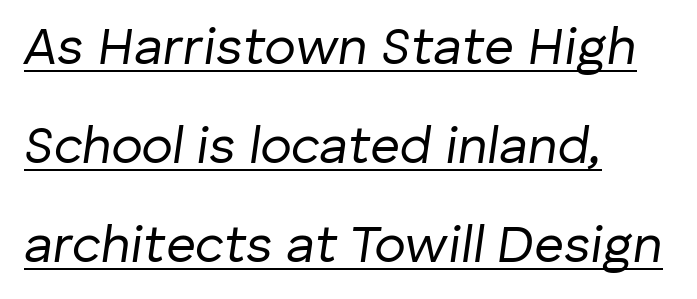
Q: Is the text bold? A: No.
Q: Is the text italic (slanted)? A: Yes, it leans right by about 8 degrees.
Q: Is the text underlined? A: Yes.
Q: How is the paragraph aligned? A: Left-aligned.
Q: Is the spacing between letters normal or unusually wide? A: Normal.
Q: Is the spacing between lines tight, normal or loose? A: Loose.
Q: Width (condensed, normal, or wide)? A: Normal.
Q: Stroke contrast? A: Low.
Q: x-height? A: Medium.
Q: Monospaced? A: No.
